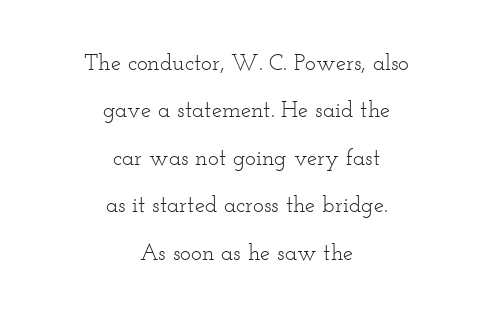
Q: Is the text bold? A: No.
Q: Is the text italic (slanted)? A: No, it is upright.
Q: Is the text underlined? A: No.
Q: How is the paragraph aligned? A: Centered.
Q: Is the spacing between letters normal or unusually wide? A: Normal.
Q: Is the spacing between lines tight, normal or loose? A: Loose.
